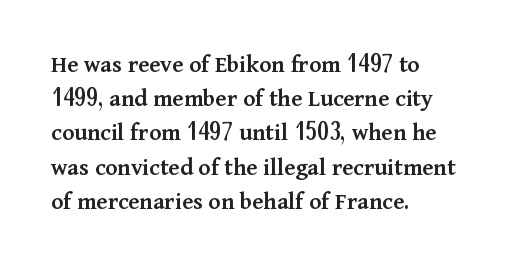
The image shows 25 px text type, upright; set left-aligned, normal line spacing (1.37x), normal letter spacing, not underlined.
